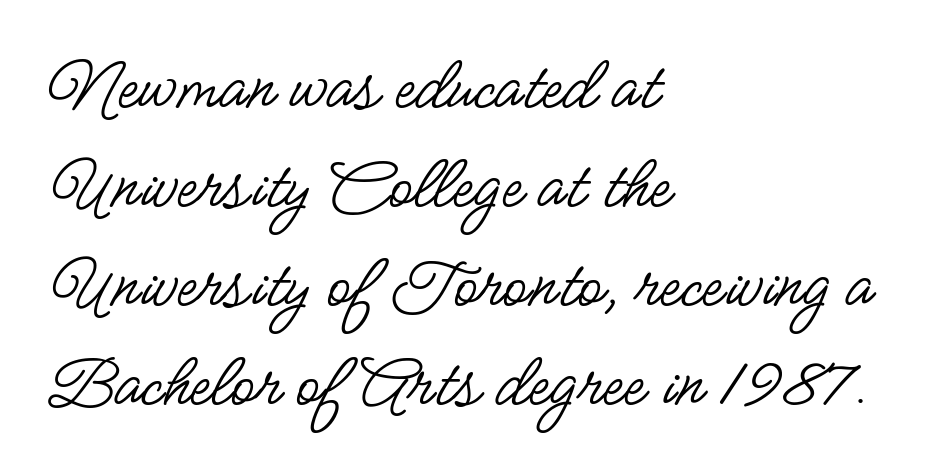
One glance says typical: line gaps are just what's usual. Anything drawn beneath the words? Only blank space. Where is the straight margin? On the left.
